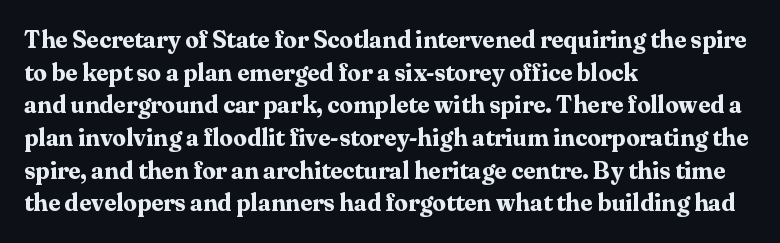
The rendering uses a moderate line-height, typical for paragraphs. The typography opts for an upright posture over an oblique one. Each word holds together tightly as a unit, with standard inter-letter gaps. Left-aligned paragraph, ragged on the right. The sample has been set heavy, in full bold. The string is rendered with underlining switched off.
